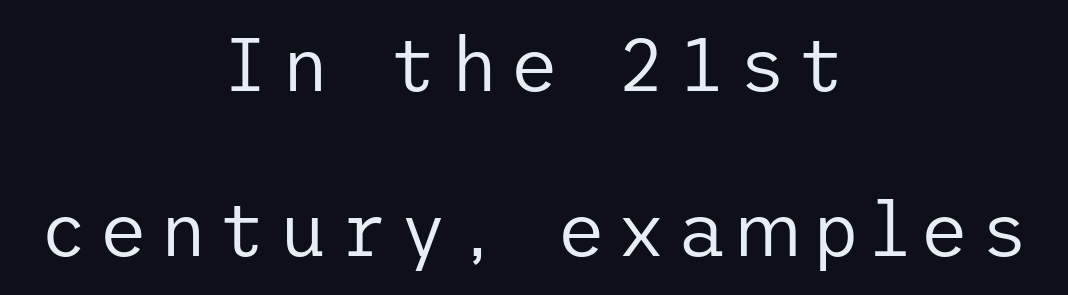
{"serif": "no", "italic": "no", "bold": "no", "weight": "regular", "width": "normal", "stroke_contrast": "low", "x_height": "medium", "underline": "no", "align": "center", "line_spacing": "loose", "line_spacing_ratio": 2.2, "glyph_px": 75}
